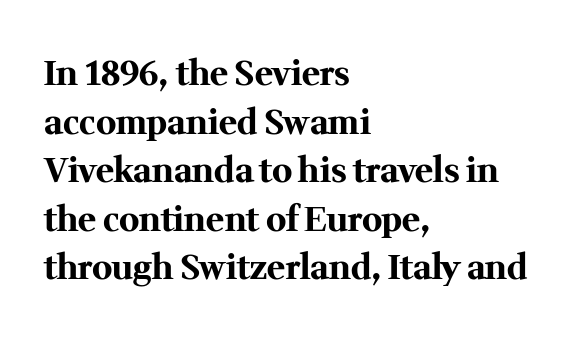
Q: Is the text bold? A: Yes.
Q: Is the text italic (slanted)? A: No, it is upright.
Q: Is the typeface a serif or a sans-serif typeface? A: Serif.
Q: Is the text underlined? A: No.
Q: How is the paragraph aligned? A: Left-aligned.
Q: Is the spacing between letters normal or unusually wide? A: Normal.
Q: Is the spacing between lines tight, normal or loose? A: Normal.
Q: Width (condensed, normal, or wide)? A: Normal.
Q: Stroke contrast? A: Medium.
Q: x-height? A: Medium.
Q: Monospaced? A: No.
